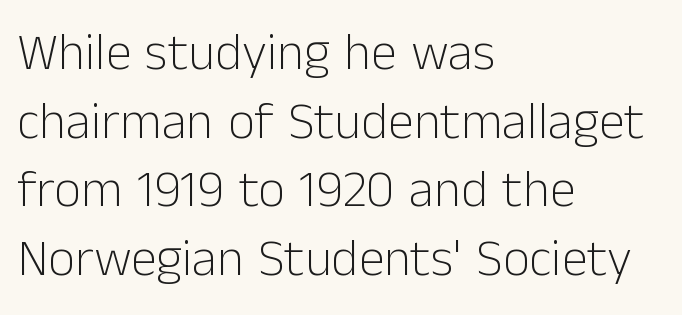
The image shows 52 px light sans-serif type, upright; set left-aligned, normal line spacing (1.32x), normal letter spacing, not underlined; low stroke contrast and a medium x-height.
